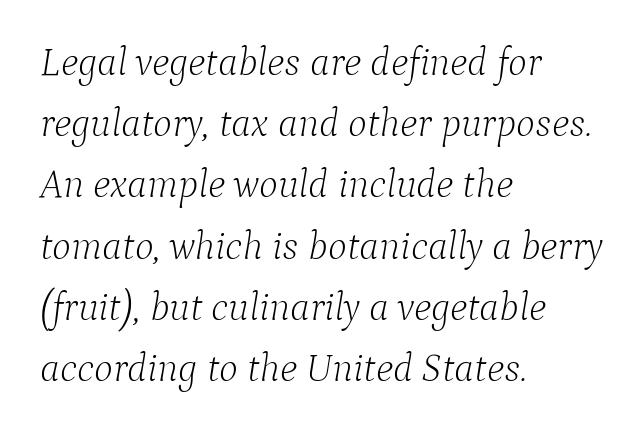
{"serif": "yes", "italic": "yes", "lean": "right", "slant_degrees": 9, "bold": "no", "weight": "light", "width": "normal", "stroke_contrast": "low", "x_height": "medium", "monospaced": "no", "underline": "no", "align": "left", "line_spacing": "normal", "line_spacing_ratio": 1.53, "letter_spacing": "normal", "letter_spacing_em": 0.0, "glyph_px": 40}
